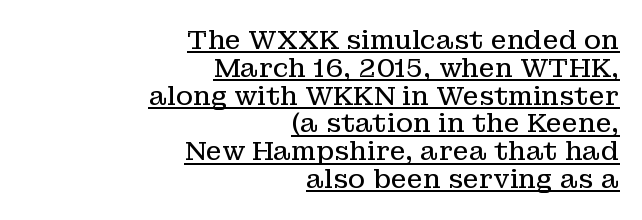
The image shows 26 px text type, upright; set right-aligned, tight line spacing (1.07x), normal letter spacing, underlined.
